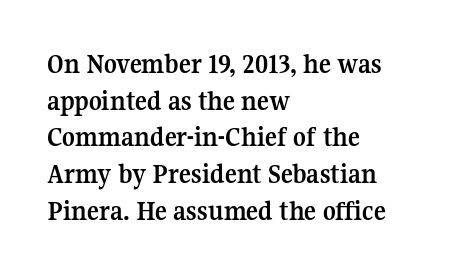
{"serif": "yes", "italic": "no", "bold": "yes", "weight": "semibold", "width": "normal", "stroke_contrast": "medium", "x_height": "medium", "monospaced": "no", "underline": "no", "align": "left", "line_spacing": "normal", "line_spacing_ratio": 1.31, "letter_spacing": "normal", "letter_spacing_em": 0.0, "glyph_px": 28}
